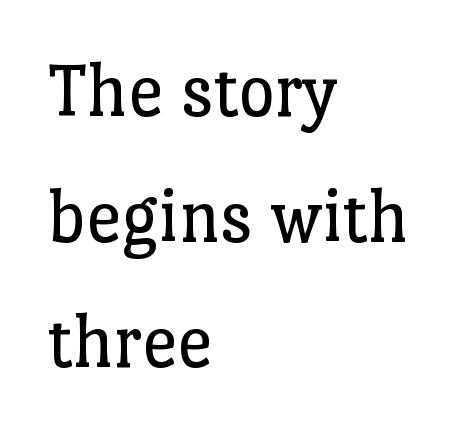
Q: Is the text bold? A: No.
Q: Is the text italic (slanted)? A: No, it is upright.
Q: Is the typeface a serif or a sans-serif typeface? A: Serif.
Q: Is the text underlined? A: No.
Q: How is the paragraph aligned? A: Left-aligned.
Q: Is the spacing between letters normal or unusually wide? A: Normal.
Q: Is the spacing between lines tight, normal or loose? A: Normal.
Q: Width (condensed, normal, or wide)? A: Normal.
Q: Stroke contrast? A: Low.
Q: x-height? A: Medium.
Q: Monospaced? A: No.
